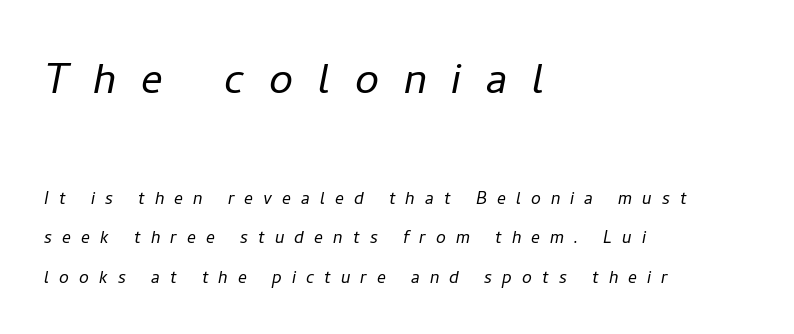
Q: Is the text bold? A: No.
Q: Is the text italic (slanted)? A: Yes, it leans right by about 11 degrees.
Q: Is the text underlined? A: No.
Q: How is the paragraph aligned? A: Left-aligned.
Q: Is the spacing between letters normal or unusually wide? A: Unusually wide.
Q: Which block of text is set in a larger size, the first (top) or the second (bottom)? A: The first (top) one.
Q: Width (condensed, normal, or wide)? A: Normal.
Q: Stroke contrast? A: Low.
Q: x-height? A: Medium.
Q: Monospaced? A: No.
